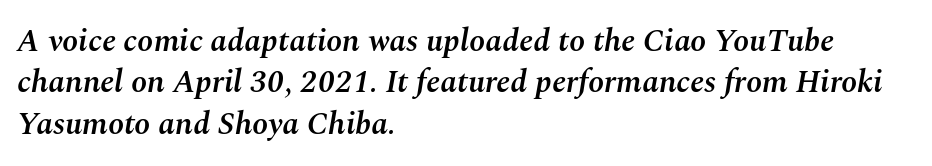
In terms of leading, this rendering sits right in the middle. Words float on clear page, feet unadorned. Spacing verdict: proportional, widths tailored to each character. Every row of glyphs begins at an identical x-position on the left. Style check: oblique.
